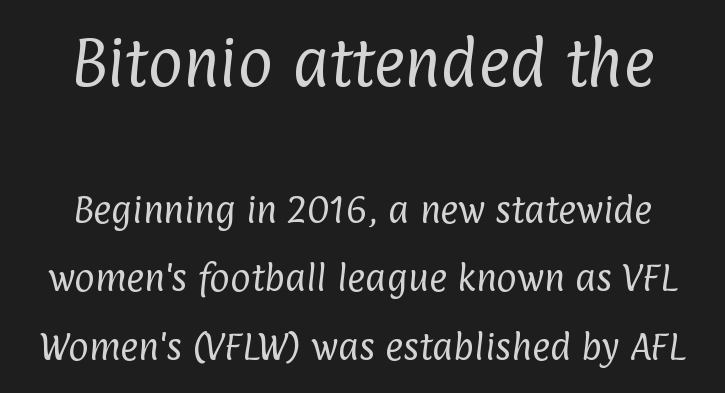
{"serif": "no", "bold": "no", "weight": "regular", "width": "condensed", "stroke_contrast": "low", "x_height": "medium", "monospaced": "no", "underline": "no", "line_spacing": "loose", "line_spacing_ratio": 2.21, "letter_spacing": "normal", "letter_spacing_em": 0.0, "larger_block": "first", "size_ratio": 1.74, "glyph_px": 54}
